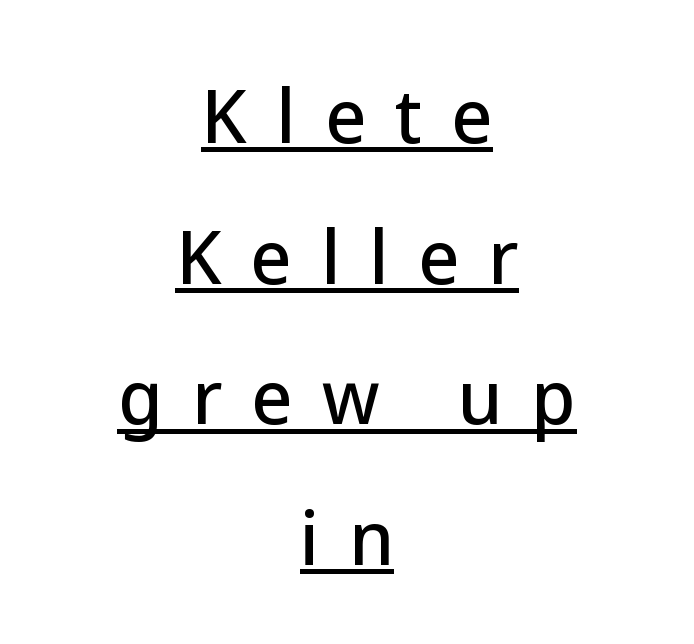
Upright lettering throughout. The passage is arranged like a title page — every line centered. Here the designer chose a conventional face with non-uniform glyph widths. Is this a sans? Yes — the strokes have no serifs. The designer dialed line spacing up above the default.
